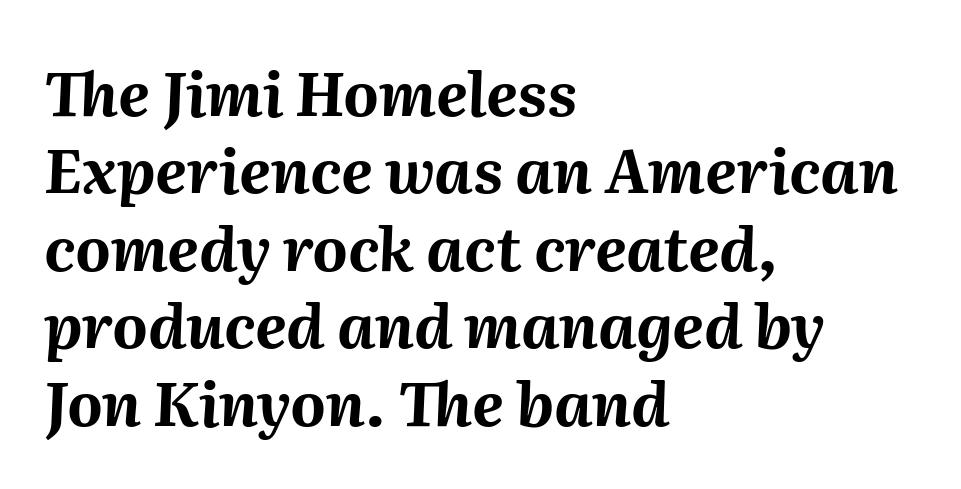
Q: Is the text bold? A: Yes.
Q: Is the text italic (slanted)? A: Yes, it leans right by about 2 degrees.
Q: Is the text underlined? A: No.
Q: How is the paragraph aligned? A: Left-aligned.
Q: Is the spacing between letters normal or unusually wide? A: Normal.
Q: Is the spacing between lines tight, normal or loose? A: Normal.
Q: Width (condensed, normal, or wide)? A: Normal.
Q: Stroke contrast? A: Medium.
Q: x-height? A: Medium.
Q: Monospaced? A: No.
